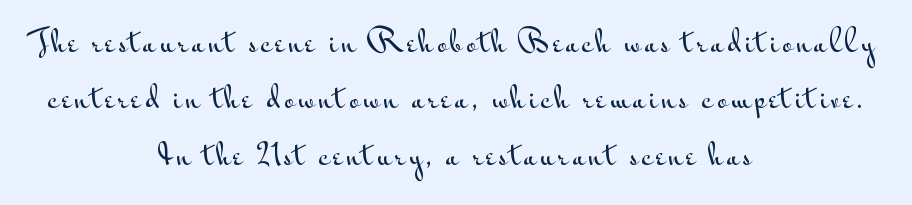
The image shows 28 px wide sans-serif type; set centered, loose line spacing (2.01x), not underlined; medium stroke contrast and a small x-height.
